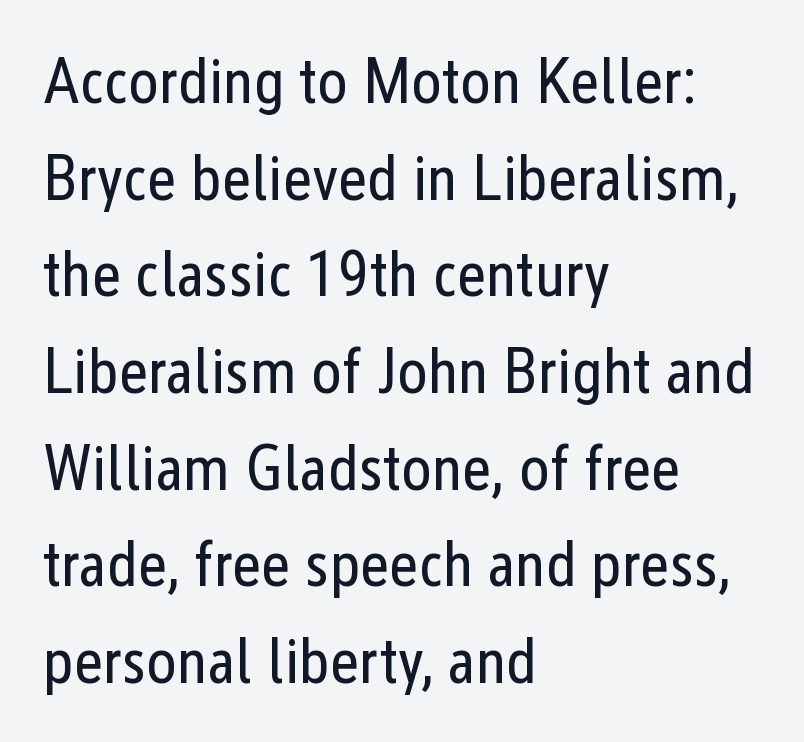
{"serif": "no", "italic": "no", "bold": "no", "weight": "regular", "width": "condensed", "stroke_contrast": "low", "x_height": "medium", "monospaced": "no", "underline": "no", "align": "left", "line_spacing": "normal", "line_spacing_ratio": 1.51, "letter_spacing": "normal", "letter_spacing_em": 0.0, "glyph_px": 64}
